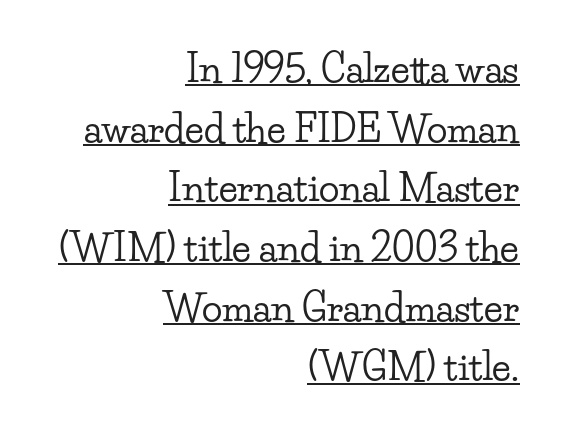
The image shows 38 px wide serif type, upright; set right-aligned, normal line spacing (1.57x), normal letter spacing, underlined; low stroke contrast and a small x-height.
